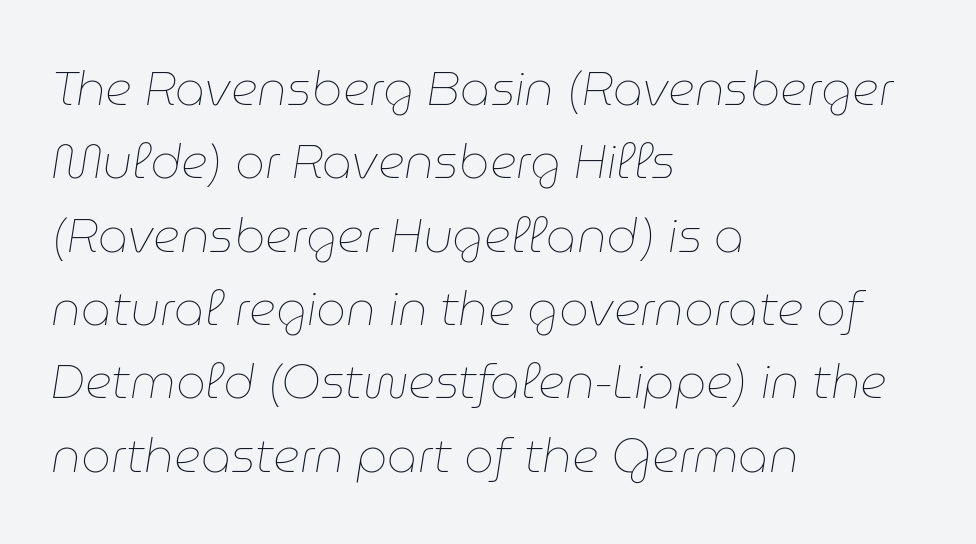
{"italic": "yes", "lean": "right", "slant_degrees": 9, "bold": "no", "weight": "thin", "width": "normal", "stroke_contrast": "low", "x_height": "medium", "monospaced": "no", "underline": "no", "align": "left", "line_spacing": "normal", "line_spacing_ratio": 1.56, "letter_spacing": "normal", "letter_spacing_em": 0.0, "glyph_px": 47}
